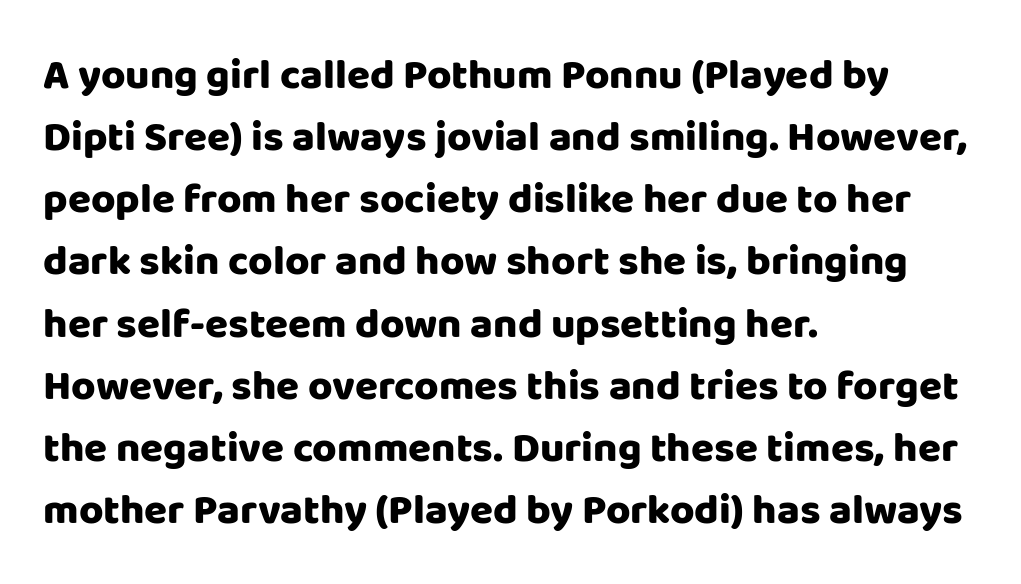
Q: Is the text bold? A: Yes.
Q: Is the text italic (slanted)? A: No, it is upright.
Q: Is the typeface a serif or a sans-serif typeface? A: Sans-serif.
Q: Is the text underlined? A: No.
Q: How is the paragraph aligned? A: Left-aligned.
Q: Is the spacing between letters normal or unusually wide? A: Normal.
Q: Is the spacing between lines tight, normal or loose? A: Normal.
Q: Width (condensed, normal, or wide)? A: Normal.
Q: Stroke contrast? A: Low.
Q: x-height? A: Large.
Q: Monospaced? A: No.
